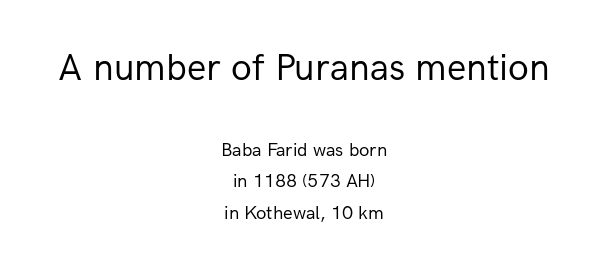
Q: Is the text bold? A: No.
Q: Is the text italic (slanted)? A: No, it is upright.
Q: Is the typeface a serif or a sans-serif typeface? A: Sans-serif.
Q: Is the text underlined? A: No.
Q: How is the paragraph aligned? A: Centered.
Q: Is the spacing between letters normal or unusually wide? A: Normal.
Q: Is the spacing between lines tight, normal or loose? A: Normal.
Q: Which block of text is set in a larger size, the first (top) or the second (bottom)? A: The first (top) one.
Q: Width (condensed, normal, or wide)? A: Normal.
Q: Stroke contrast? A: Low.
Q: x-height? A: Medium.
Q: Monospaced? A: No.
